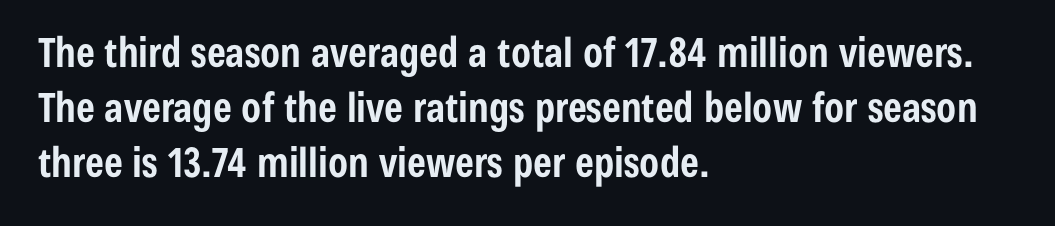
The image shows 40 px bold, condensed sans-serif type, upright; set left-aligned, normal line spacing (1.38x), normal letter spacing, not underlined; low stroke contrast and a medium x-height.
